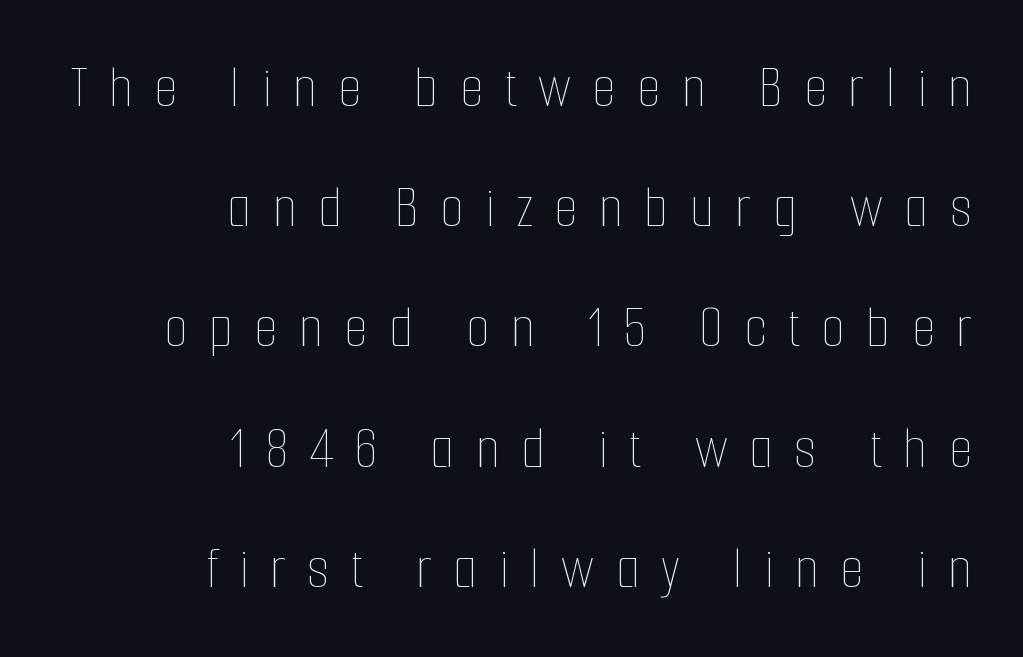
Q: Is the text bold? A: No.
Q: Is the text italic (slanted)? A: No, it is upright.
Q: Is the text underlined? A: No.
Q: How is the paragraph aligned? A: Right-aligned.
Q: Is the spacing between letters normal or unusually wide? A: Unusually wide.
Q: Is the spacing between lines tight, normal or loose? A: Loose.
Q: Width (condensed, normal, or wide)? A: Condensed.
Q: Stroke contrast? A: Low.
Q: x-height? A: Medium.
Q: Monospaced? A: No.
